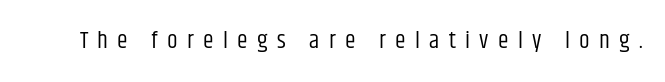
Q: Is the text bold? A: No.
Q: Is the text italic (slanted)? A: No, it is upright.
Q: Is the text underlined? A: No.
Q: Is the spacing between letters normal or unusually wide? A: Unusually wide.
